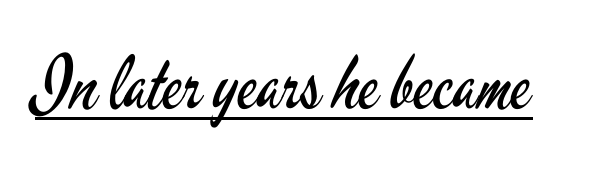
Q: Is the text bold? A: No.
Q: Is the text italic (slanted)? A: Yes.
Q: Is the typeface a serif or a sans-serif typeface? A: Sans-serif.
Q: Is the text underlined? A: Yes.
Q: Is the spacing between letters normal or unusually wide? A: Normal.
Q: Width (condensed, normal, or wide)? A: Condensed.
Q: Stroke contrast? A: Low.
Q: x-height? A: Small.
Q: Monospaced? A: No.
